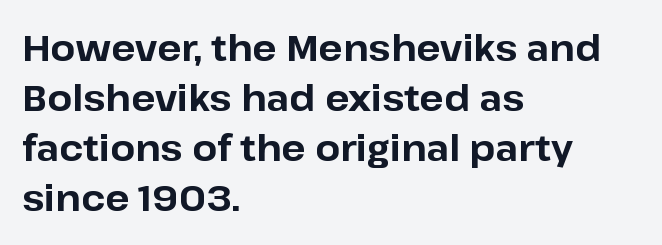
The image shows 36 px bold sans-serif type, upright; set left-aligned, normal line spacing (1.39x), normal letter spacing, not underlined; low stroke contrast and a medium x-height.
